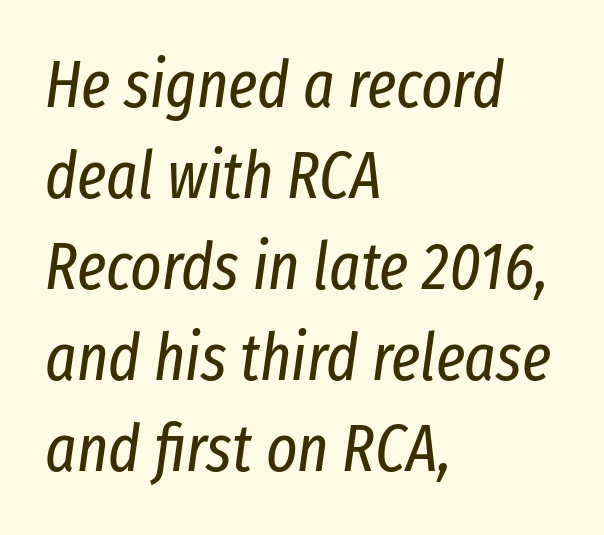
The image shows 66 px regular-weight, condensed type, italic (leaning right); set left-aligned, normal line spacing (1.38x), normal letter spacing, not underlined; low stroke contrast and a medium x-height.
